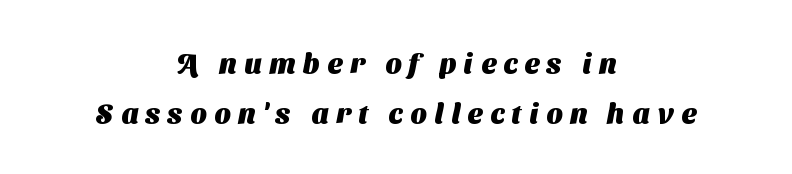
Q: Is the text bold? A: Yes.
Q: Is the typeface a serif or a sans-serif typeface? A: Sans-serif.
Q: Is the text underlined? A: No.
Q: How is the paragraph aligned? A: Centered.
Q: Is the spacing between letters normal or unusually wide? A: Unusually wide.
Q: Width (condensed, normal, or wide)? A: Normal.
Q: Stroke contrast? A: Medium.
Q: x-height? A: Medium.
Q: Monospaced? A: No.
